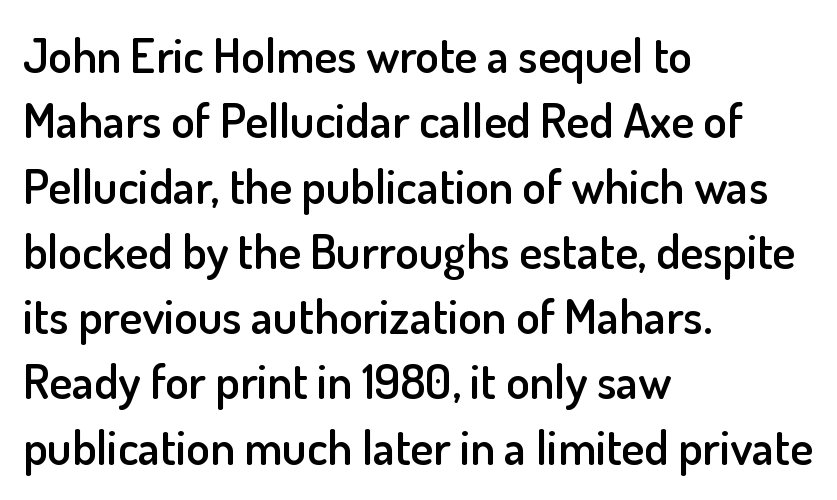
Q: Is the text bold? A: Semi-bold.
Q: Is the text italic (slanted)? A: No, it is upright.
Q: Is the typeface a serif or a sans-serif typeface? A: Sans-serif.
Q: Is the text underlined? A: No.
Q: How is the paragraph aligned? A: Left-aligned.
Q: Is the spacing between letters normal or unusually wide? A: Normal.
Q: Is the spacing between lines tight, normal or loose? A: Normal.
Q: Width (condensed, normal, or wide)? A: Normal.
Q: Stroke contrast? A: Low.
Q: x-height? A: Small.
Q: Monospaced? A: No.
